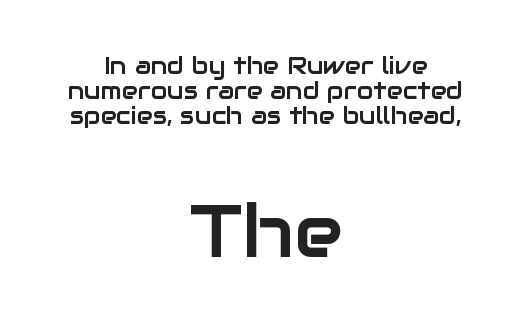
{"serif": "no", "italic": "no", "width": "normal", "stroke_contrast": "low", "x_height": "medium", "monospaced": "no", "underline": "no", "align": "center", "line_spacing": "tight", "line_spacing_ratio": 1.05, "letter_spacing": "normal", "letter_spacing_em": 0.0, "larger_block": "second", "size_ratio": 3.04, "glyph_px": 73}
